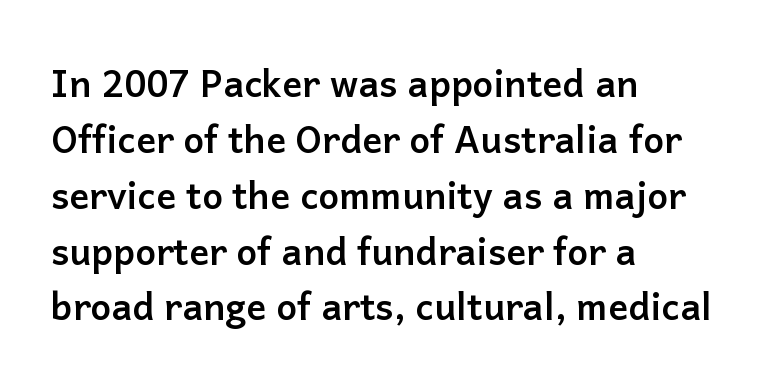
Q: Is the text bold? A: Yes.
Q: Is the text italic (slanted)? A: No, it is upright.
Q: Is the typeface a serif or a sans-serif typeface? A: Sans-serif.
Q: Is the text underlined? A: No.
Q: How is the paragraph aligned? A: Left-aligned.
Q: Is the spacing between letters normal or unusually wide? A: Normal.
Q: Is the spacing between lines tight, normal or loose? A: Normal.
Q: Width (condensed, normal, or wide)? A: Normal.
Q: Stroke contrast? A: Low.
Q: x-height? A: Medium.
Q: Monospaced? A: No.
